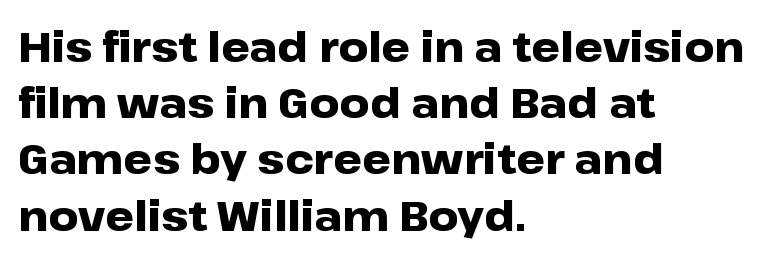
A classic flush-left, rag-right setting is used for this passage. Look at the stroke-to-counter ratio: heavy, a bold. Anything drawn beneath the words? Only blank space. No feet cap the strokes, marking this as sans-serif type.
